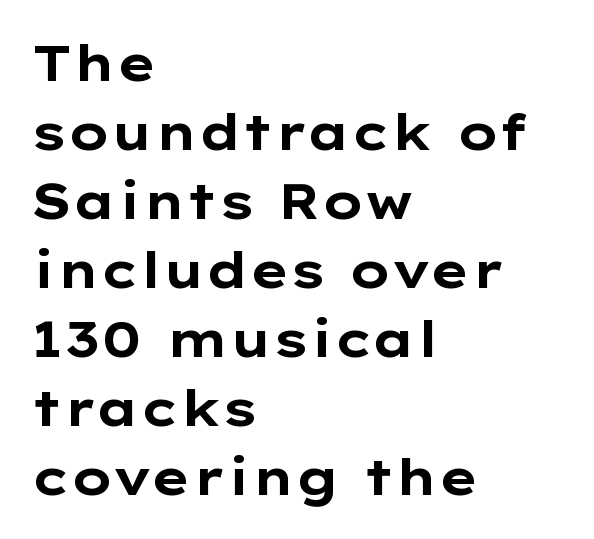
The image shows 50 px bold, wide sans-serif type, upright; set left-aligned, normal line spacing (1.38x), normal letter spacing, not underlined; low stroke contrast and a medium x-height.
